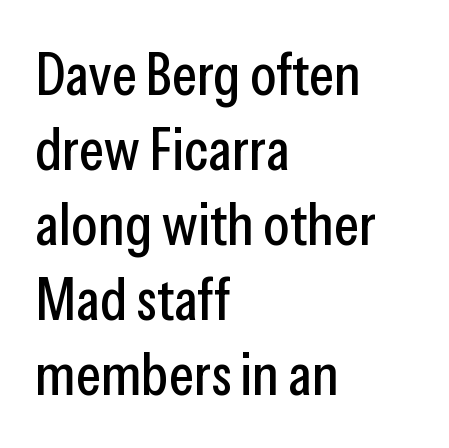
Q: Is the text italic (slanted)? A: No, it is upright.
Q: Is the typeface a serif or a sans-serif typeface? A: Sans-serif.
Q: Is the text underlined? A: No.
Q: How is the paragraph aligned? A: Left-aligned.
Q: Is the spacing between letters normal or unusually wide? A: Normal.
Q: Is the spacing between lines tight, normal or loose? A: Normal.
Q: Width (condensed, normal, or wide)? A: Condensed.
Q: Stroke contrast? A: Low.
Q: x-height? A: Medium.
Q: Monospaced? A: No.
